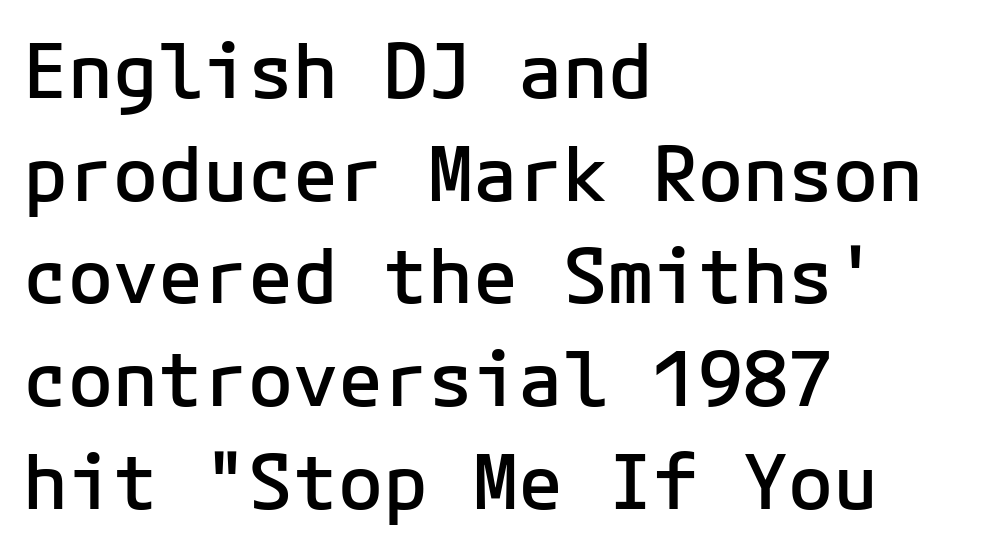
{"serif": "no", "italic": "no", "bold": "semi", "weight": "semibold", "width": "normal", "stroke_contrast": "low", "x_height": "medium", "monospaced": "yes", "underline": "no", "align": "left", "line_spacing": "normal", "line_spacing_ratio": 1.37, "letter_spacing": "normal", "letter_spacing_em": 0.0, "glyph_px": 75}
